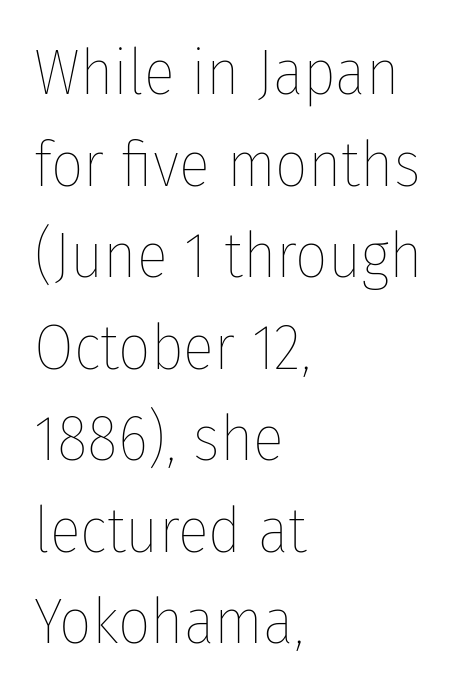
Vertically, the passage feels balanced, rows spaced as you'd expect. This sample has the flowing, uneven cadence of proportional lettering. Reading down the block, your eye returns to a fixed left position each line. This rendering leaves character spacing at its baseline value.
